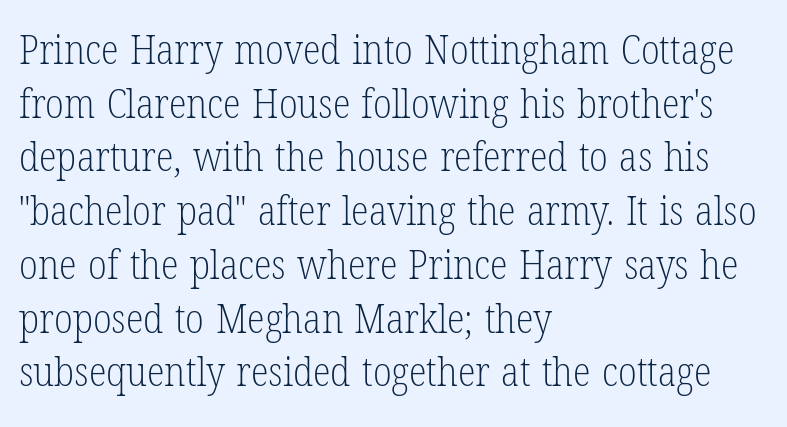
Nobody drew a line under any word here. Which margin do the lines hug? The left one — the right edge is uneven. Summary of vertical rhythm: regular, with standard interline spacing. The weight would be labelled regular, book, light, or lighter still. Posture: straight, roman, zero tilt.
